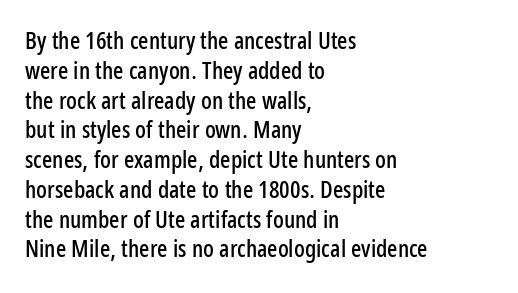
This sample uses an upright cut, with every glyph sitting square on the baseline. The space beneath each line is pristine and unruled. Short note: letters normally spaced. A classic flush-left, rag-right setting is used for this passage.
